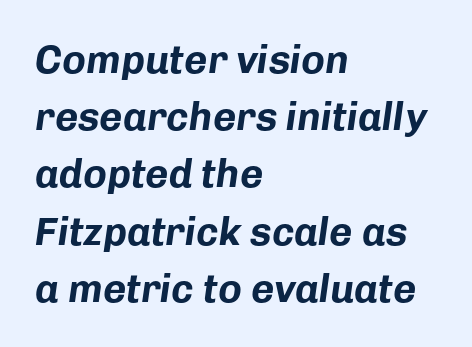
Caption: multi-line text, flush left, ragged right. I'd describe the lettering as bold — thick and assertive. Students, observe: this is what conventionally led text looks like. You could not count columns in this text — the font is proportionally spaced. The horizontal fit of the characters is conventional and even.
